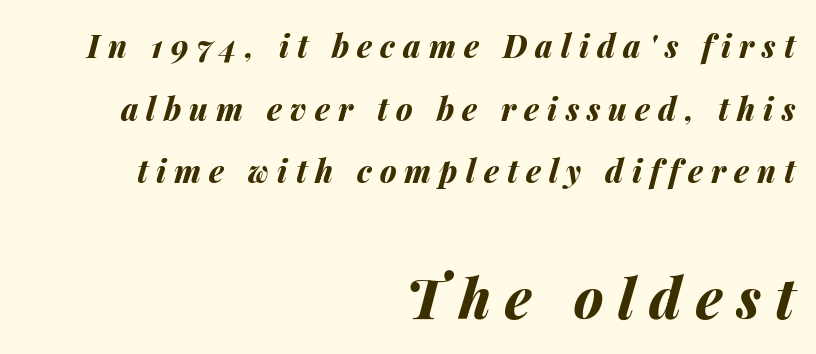
Which chunk is bigger? The second one — the bottom block dwarfs the top. These lines are rendered in a variable-pitch font. Italic: yes, the glyphs are oblique. Inter-character spacing is expanded well beyond the font's built-in metrics. The passage shown is emphatically bold. Horizontal bands of white between lines are thick stripes.
